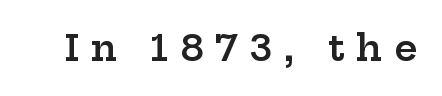
{"serif": "yes", "italic": "no", "bold": "semi", "weight": "semibold", "width": "wide", "stroke_contrast": "low", "x_height": "medium", "monospaced": "no", "underline": "no", "letter_spacing": "wide", "letter_spacing_em": 0.32, "glyph_px": 36}
